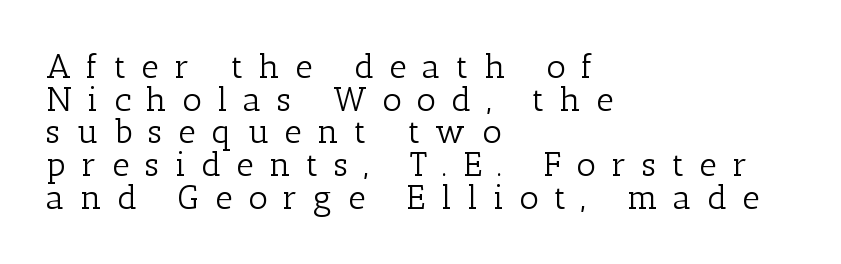
The image shows 34 px light serif type, upright; set left-aligned, tight line spacing (0.96x), unusually wide letter spacing (+0.46 em), not underlined; low stroke contrast and a medium x-height.
